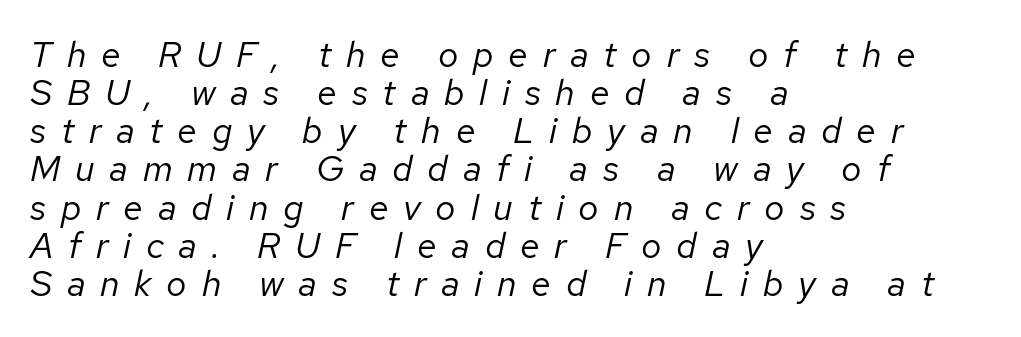
The image shows 36 px regular-weight type, italic (leaning right); set left-aligned, tight line spacing (1.06x), unusually wide letter spacing (+0.41 em), not underlined; low stroke contrast and a medium x-height.
